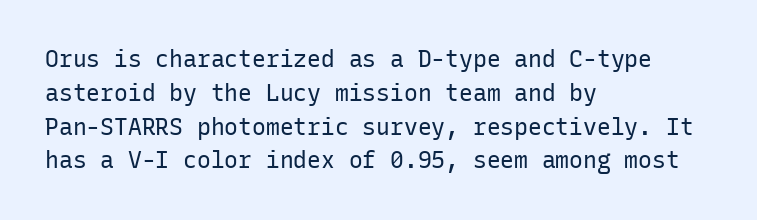
{"italic": "no", "bold": "no", "underline": "no", "align": "left", "line_spacing": "normal", "line_spacing_ratio": 1.47, "letter_spacing": "normal", "letter_spacing_em": 0.0, "glyph_px": 23}
